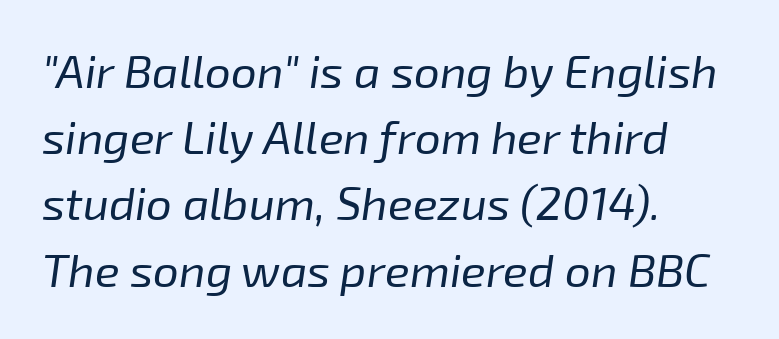
The image shows 46 px regular-weight type, italic (leaning right); set left-aligned, normal line spacing (1.44x), normal letter spacing, not underlined; low stroke contrast and a medium x-height.
